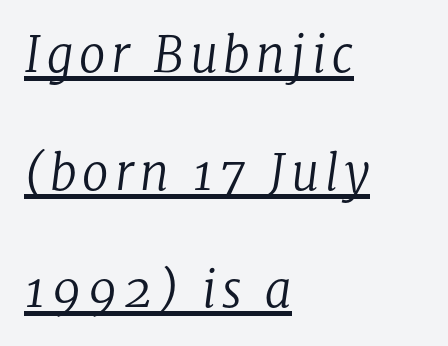
The image shows 48 px regular-weight serif type, italic (leaning right); set left-aligned, loose line spacing (2.45x), underlined; low stroke contrast and a medium x-height.
